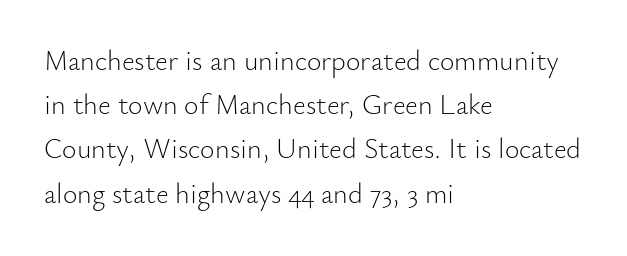
No letter is thick-stroked: the sample isn't bold. This rendering leaves character spacing at its baseline value. Short and long lines alike share a common starting point at left. The block of text has a typical density, with ordinary space between rows. Descender tails drop into unmarked territory.
